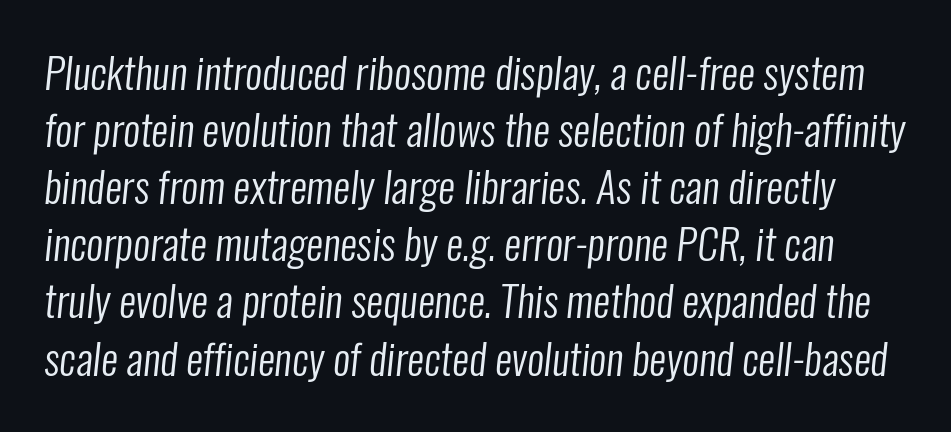
The letters advance in unequal steps, a hallmark of proportional type. Glance below the letters and you will spot only blank space. Compared with typical paragraphs, the rows here are spaced about the same. The font sits on the lighter half of the weight spectrum, regular included.
